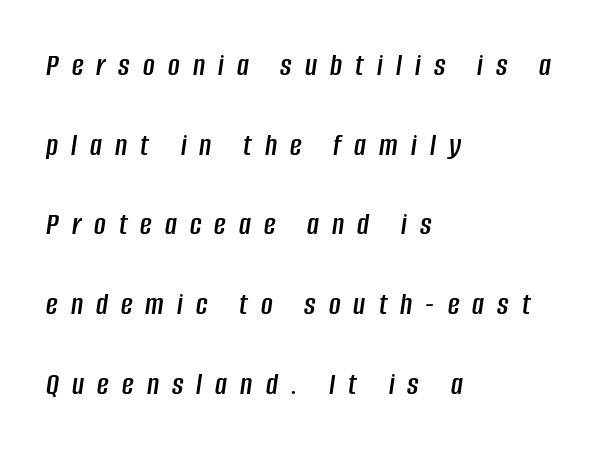
The image shows 32 px condensed type, italic (leaning right); set left-aligned, loose line spacing (2.49x), unusually wide letter spacing (+0.41 em), not underlined; low stroke contrast and a large x-height.
